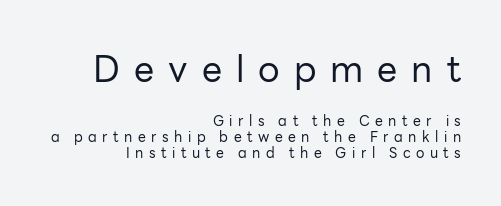
{"serif": "no", "italic": "no", "bold": "no", "weight": "regular", "width": "normal", "stroke_contrast": "low", "x_height": "medium", "monospaced": "no", "underline": "no", "align": "right", "line_spacing": "tight", "line_spacing_ratio": 1.13, "letter_spacing": "wide", "letter_spacing_em": 0.39, "larger_block": "first", "size_ratio": 2.57, "glyph_px": 36}
